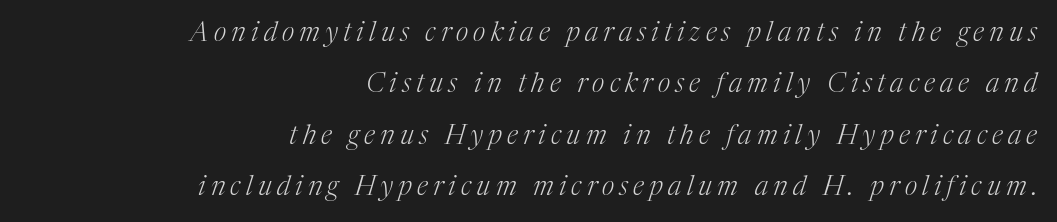
{"italic": "yes", "lean": "right", "slant_degrees": 17, "bold": "no", "underline": "no", "align": "right", "line_spacing": "loose", "line_spacing_ratio": 1.9, "glyph_px": 27}
